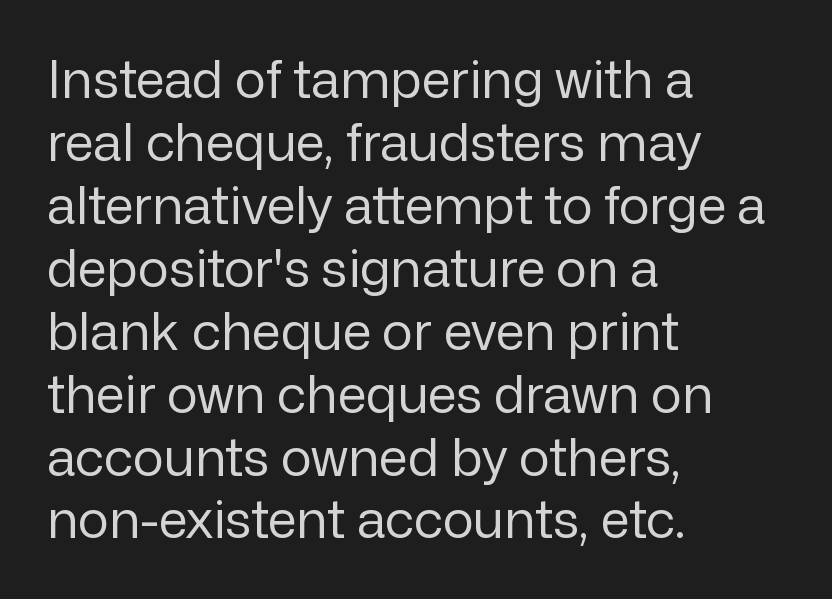
{"serif": "no", "italic": "no", "bold": "no", "weight": "regular", "width": "normal", "stroke_contrast": "low", "x_height": "medium", "monospaced": "no", "underline": "no", "align": "left", "line_spacing_ratio": 1.21, "letter_spacing": "normal", "letter_spacing_em": 0.0, "glyph_px": 52}
